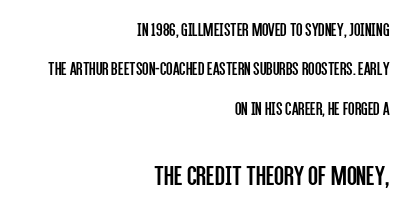
Q: Is the text bold? A: No.
Q: Is the text italic (slanted)? A: No, it is upright.
Q: Is the typeface a serif or a sans-serif typeface? A: Sans-serif.
Q: Is the text underlined? A: No.
Q: How is the paragraph aligned? A: Right-aligned.
Q: Is the spacing between letters normal or unusually wide? A: Normal.
Q: Is the spacing between lines tight, normal or loose? A: Loose.
Q: Which block of text is set in a larger size, the first (top) or the second (bottom)? A: The second (bottom) one.
Q: Width (condensed, normal, or wide)? A: Condensed.
Q: Stroke contrast? A: Low.
Q: x-height? A: Large.
Q: Monospaced? A: No.
